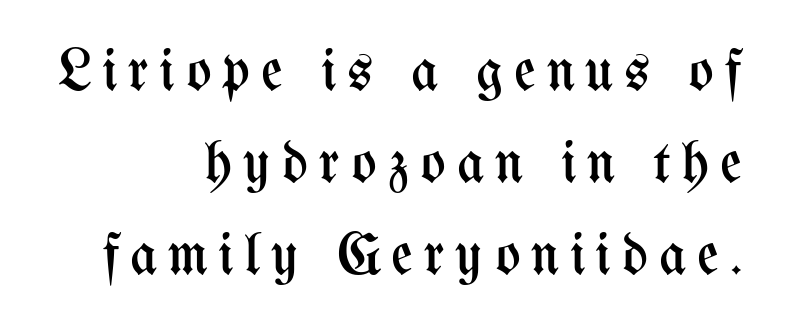
Q: Is the text bold? A: No.
Q: Is the text italic (slanted)? A: No, it is upright.
Q: Is the text underlined? A: No.
Q: How is the paragraph aligned? A: Right-aligned.
Q: Is the spacing between lines tight, normal or loose? A: Normal.
Q: Width (condensed, normal, or wide)? A: Condensed.
Q: Stroke contrast? A: Medium.
Q: x-height? A: Medium.
Q: Monospaced? A: No.
